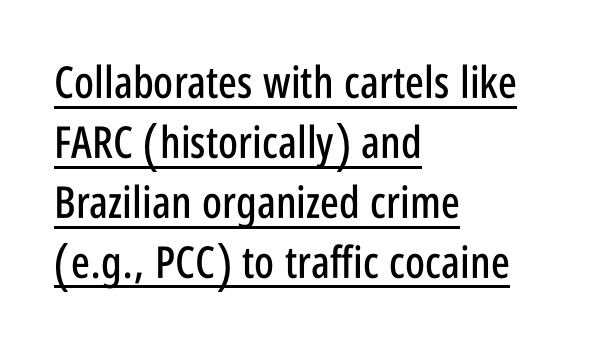
The line texture is even and compact thanks to regular tracking. A classic flush-left, rag-right setting is used for this passage. The font family rendered here belongs to the sans-serif group. Every word sits above its own underline. The passage shown stacks its lines at a standard gap. Is there any slant? The stems are plumb.
